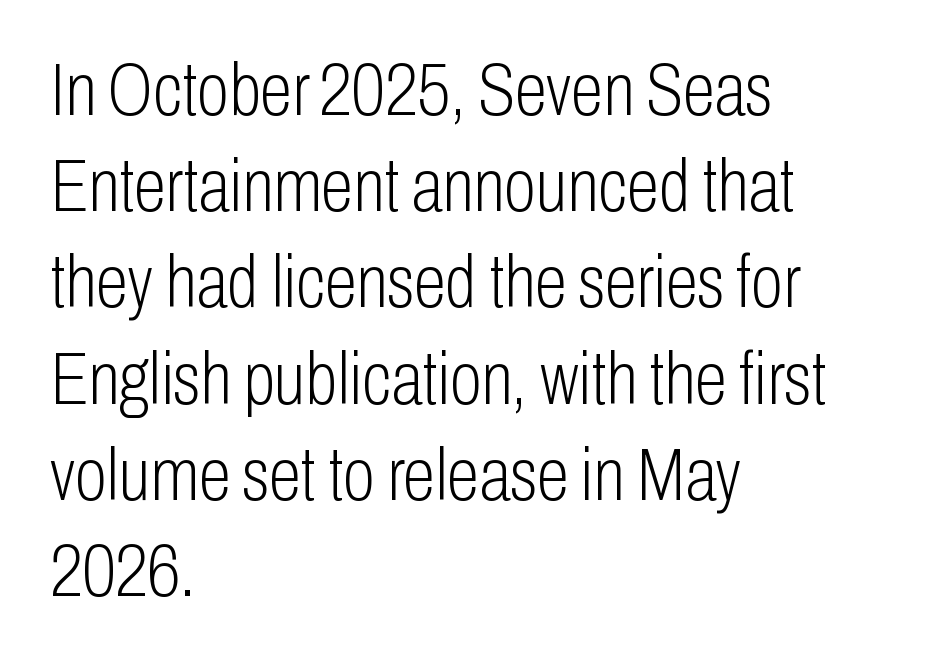
This rendering employs a face without finishing strokes, i.e., a sans-serif. Each line starts at the same left margin while the right side varies. Evenly set lines give the paragraph a standard silhouette. Anything drawn beneath the words? Only blank space. In terms of letterspacing, this is plain default setting. Every stem runs plumb, perpendicular to the baseline.
